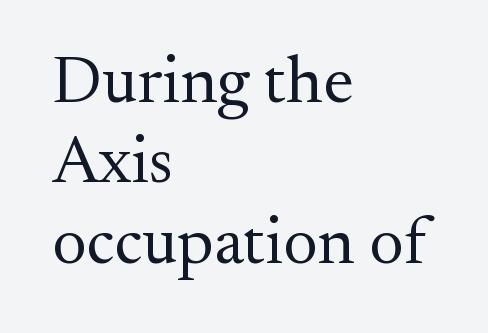
The image shows 67 px regular-weight serif type, upright; set left-aligned, line spacing 1.2x, normal letter spacing, not underlined; medium stroke contrast and a small x-height.
